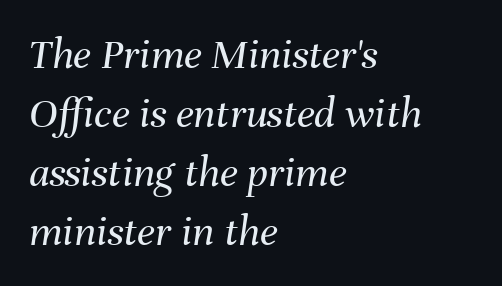
The image shows 44 px regular-weight type, italic (leaning right); set left-aligned, normal line spacing (1.34x), normal letter spacing, not underlined; medium stroke contrast and a medium x-height.
